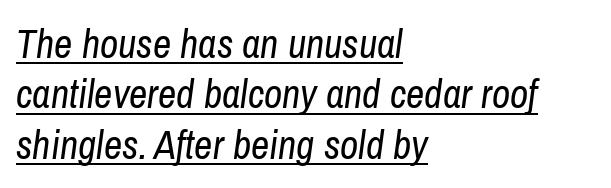
Q: Is the text bold? A: No.
Q: Is the text italic (slanted)? A: Yes, it leans right by about 8 degrees.
Q: Is the text underlined? A: Yes.
Q: How is the paragraph aligned? A: Left-aligned.
Q: Is the spacing between letters normal or unusually wide? A: Normal.
Q: Is the spacing between lines tight, normal or loose? A: Normal.
Q: Width (condensed, normal, or wide)? A: Condensed.
Q: Stroke contrast? A: Low.
Q: x-height? A: Medium.
Q: Monospaced? A: No.
